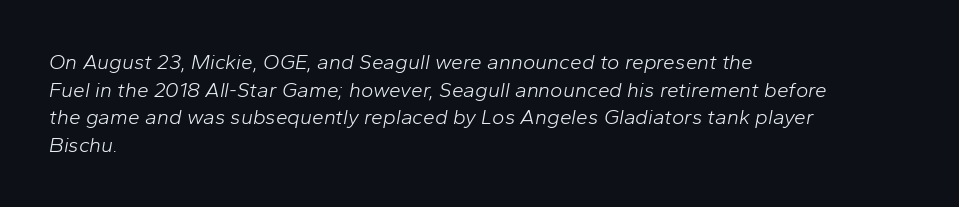
No extra ink here — the face is not bold. Underlining? Definitely not there. Notice how descenders clear the ascenders below comfortably — that's standard leading. Observe the ordinary spacing: letters are neighbours, not strangers.
